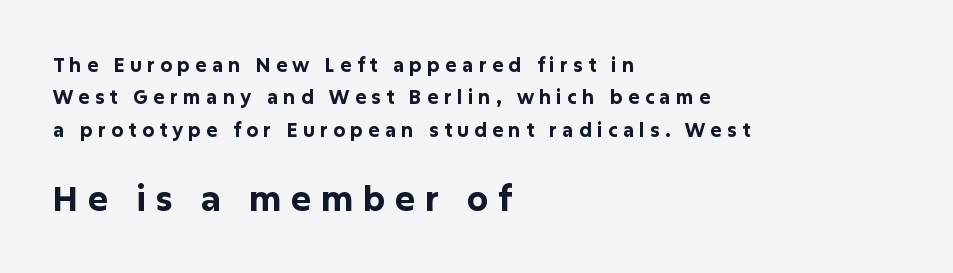
Unlike italic type, these characters show no tilt at all. Size contrast runs from small at the top to large at the bottom. Does extra space separate the letters? Yes, quite a lot of it. Each row of text sits above clean, open space. Here the designer chose a conventional face with non-uniform glyph widths.
